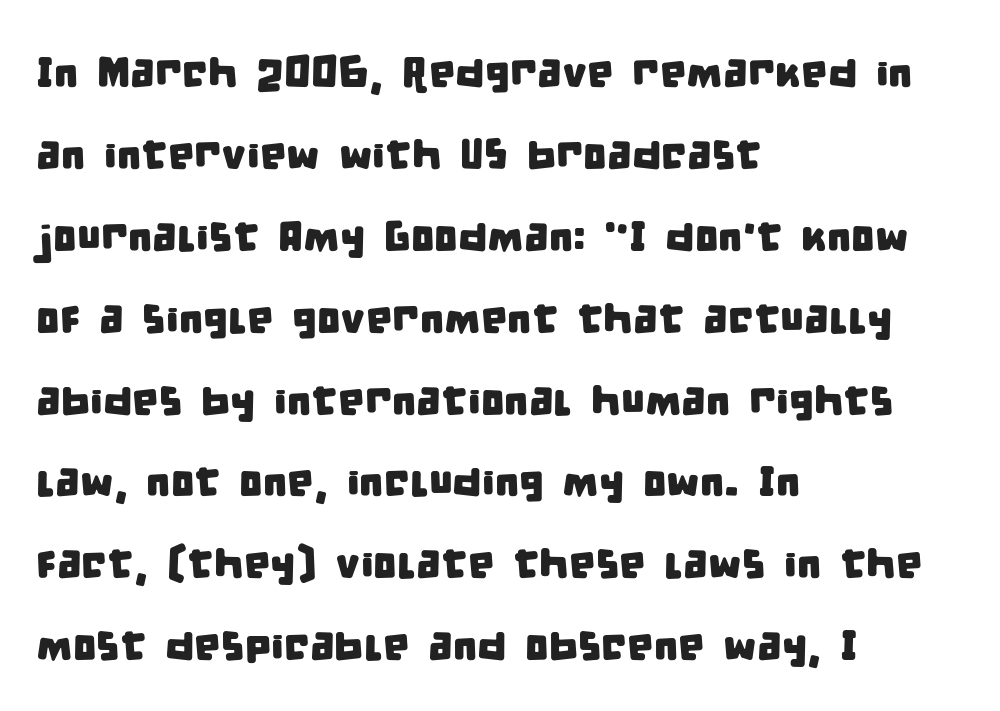
Glyph-to-glyph distance matches everyday printed text. Regarding serifs, this sample does without them. Bare-footed words on every line. Leading: increased.
